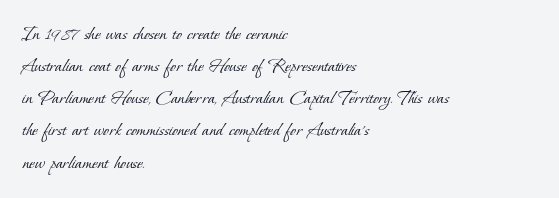
The image shows 21 px text type; set left-aligned, normal line spacing (1.53x), normal letter spacing, not underlined.
